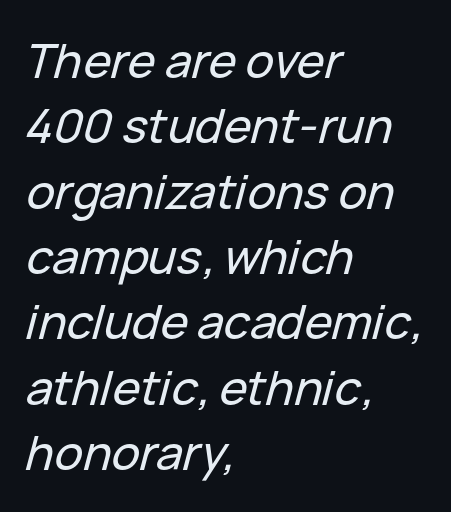
Just letters on the line, the space beneath them empty. Short note: letters normally spaced. This sample has the flowing, uneven cadence of proportional lettering. Is the block centered? No — it sits flush against the left margin. The typography opts for an oblique posture over an upright one.
